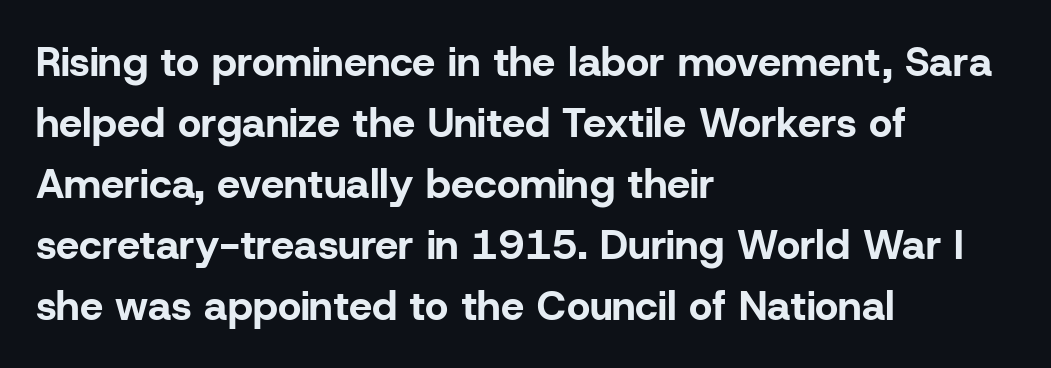
The image shows 41 px bold sans-serif type, upright; set left-aligned, normal line spacing (1.49x), normal letter spacing, not underlined; low stroke contrast and a medium x-height.
